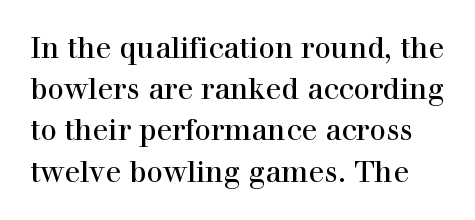
The axis of the letterforms is exactly vertical. The vertical gap from one line to the next is medium. The passage shown is typed in a proportional face where columns would drift. There is no visible air inserted between adjacent glyphs. Clear beneath every line of the passage. A typesetter would label this face a serif.
